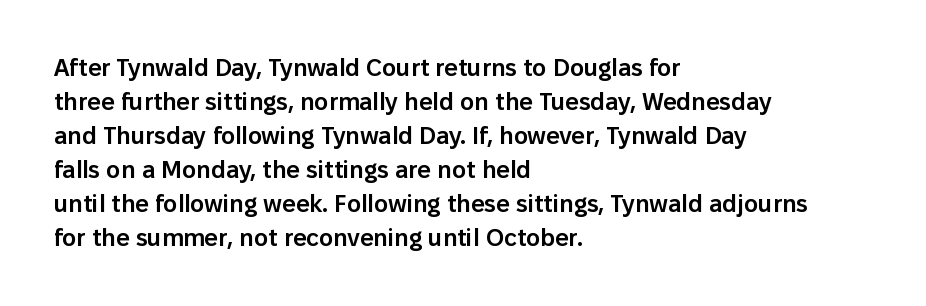
Q: Is the text bold? A: Semi-bold.
Q: Is the text italic (slanted)? A: No, it is upright.
Q: Is the text underlined? A: No.
Q: How is the paragraph aligned? A: Left-aligned.
Q: Is the spacing between letters normal or unusually wide? A: Normal.
Q: Is the spacing between lines tight, normal or loose? A: Normal.
